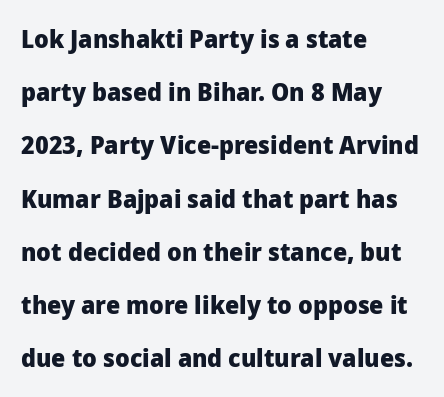
{"italic": "no", "bold": "yes", "underline": "no", "align": "left", "line_spacing": "loose", "line_spacing_ratio": 2.13, "letter_spacing": "normal", "letter_spacing_em": 0.0, "glyph_px": 25}
